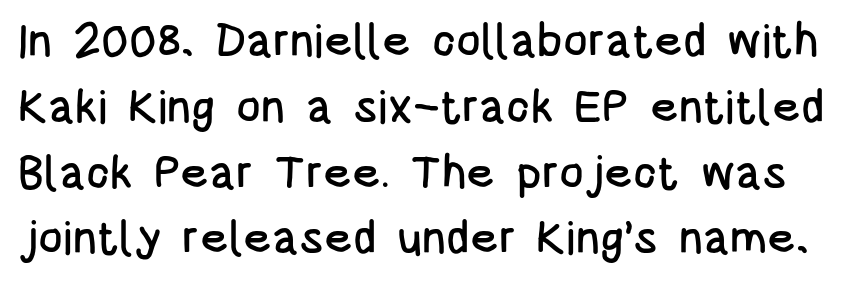
No italicization has been applied; the sample stays upright. How are the letters spaced? Ordinarily, with no added tracking. Varying glyph widths throughout — classic text-font behaviour. Each new line begins a customary step beneath the previous one.
